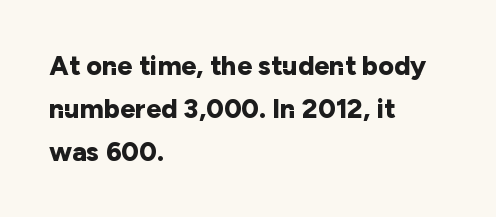
Q: Is the text bold? A: Yes.
Q: Is the text italic (slanted)? A: No, it is upright.
Q: Is the text underlined? A: No.
Q: How is the paragraph aligned? A: Left-aligned.
Q: Is the spacing between letters normal or unusually wide? A: Normal.
Q: Is the spacing between lines tight, normal or loose? A: Normal.
